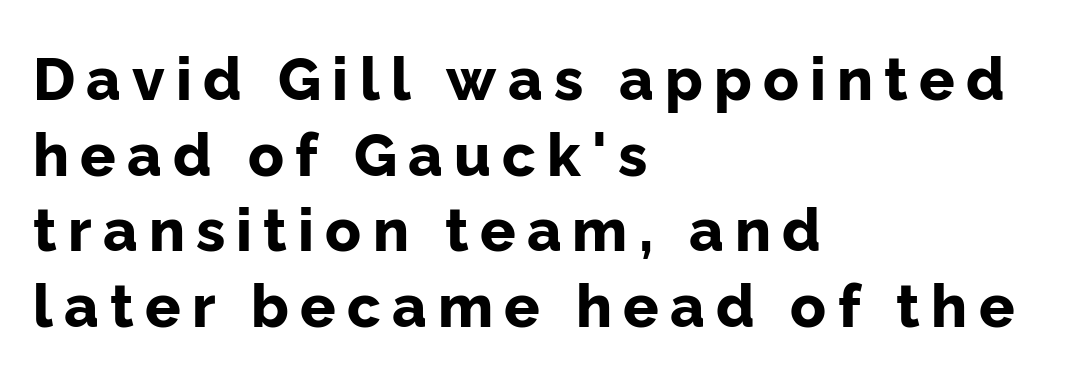
{"serif": "no", "italic": "no", "bold": "yes", "weight": "bold", "width": "normal", "stroke_contrast": "low", "x_height": "medium", "monospaced": "no", "underline": "no", "align": "left", "line_spacing": "normal", "line_spacing_ratio": 1.28, "glyph_px": 59}
